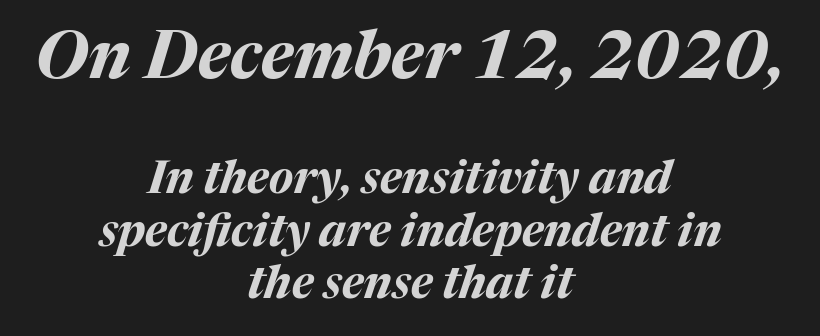
Q: Is the text bold? A: Yes.
Q: Is the text italic (slanted)? A: Yes, it leans right by about 17 degrees.
Q: Is the text underlined? A: No.
Q: How is the paragraph aligned? A: Centered.
Q: Is the spacing between letters normal or unusually wide? A: Normal.
Q: Which block of text is set in a larger size, the first (top) or the second (bottom)? A: The first (top) one.
Q: Width (condensed, normal, or wide)? A: Normal.
Q: Stroke contrast? A: Medium.
Q: x-height? A: Medium.
Q: Monospaced? A: No.
